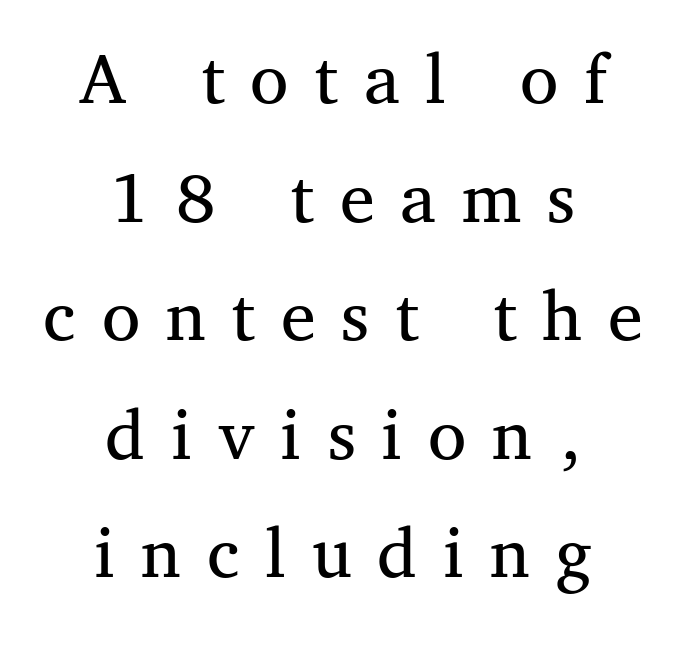
The image shows 78 px regular-weight serif type, upright; set centered, normal line spacing (1.52x), unusually wide letter spacing (+0.33 em), not underlined; medium stroke contrast and a medium x-height.
